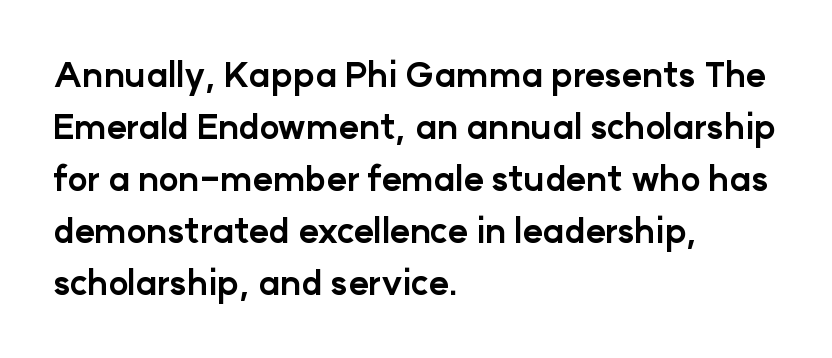
Reading down the column, the eye jumps a familiar distance to each next line. Looks like regular typesetting: each glyph gets only the width it needs. Characters remain perfectly vertical along every line. Every letter is thick-stroked: bold, no question.
